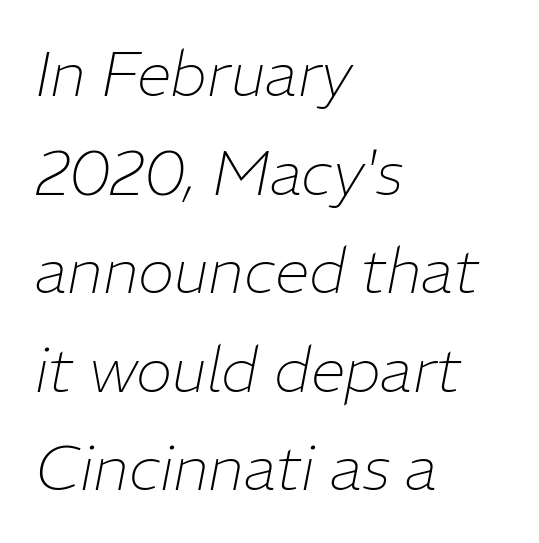
The image shows 62 px thin type, italic (leaning right); set left-aligned, normal line spacing (1.59x), normal letter spacing, not underlined; low stroke contrast and a medium x-height.
